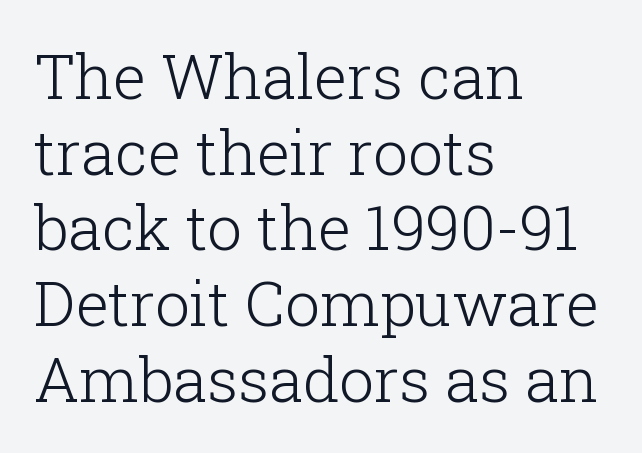
{"serif": "yes", "italic": "no", "bold": "no", "weight": "light", "width": "normal", "stroke_contrast": "low", "x_height": "medium", "monospaced": "no", "underline": "no", "align": "left", "line_spacing_ratio": 1.22, "letter_spacing": "normal", "letter_spacing_em": 0.0, "glyph_px": 62}
